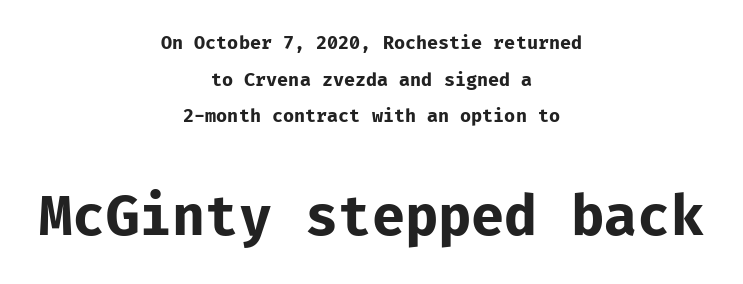
Examine the stroke ends and you'll find no serifs. The designer dialed line spacing up above the default. Anything drawn beneath the words? Only blank space. Character size in the trailing block exceeds that of the leading block.
